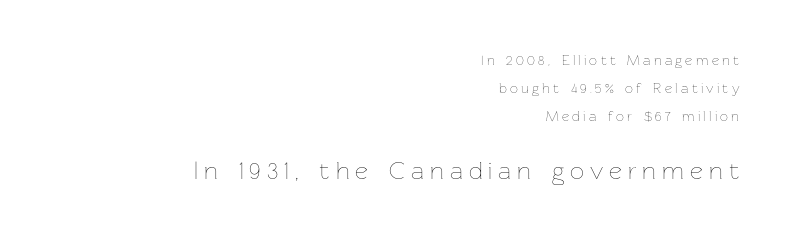
Glyph-to-glyph distance is far greater than everyday printed text. The passage shown is not bold in any degree. Larger block? The one below; the one above is distinctly smaller. The axis of the letterforms is exactly vertical. The leading is generous, giving the passage an open texture.
